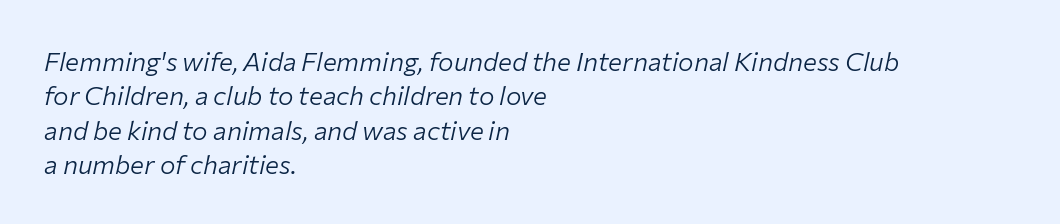
Ink coverage per letter is moderate at most. The whole block is typeset with a tilt. You could call the tracking neutral — neither tight nor loose. The glyphs are unaccompanied by any horizontal stroke below them.
